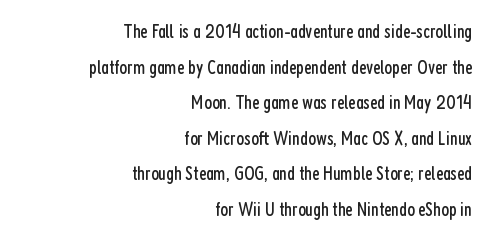
Q: Is the text bold? A: No.
Q: Is the text italic (slanted)? A: No, it is upright.
Q: Is the text underlined? A: No.
Q: How is the paragraph aligned? A: Right-aligned.
Q: Is the spacing between letters normal or unusually wide? A: Normal.
